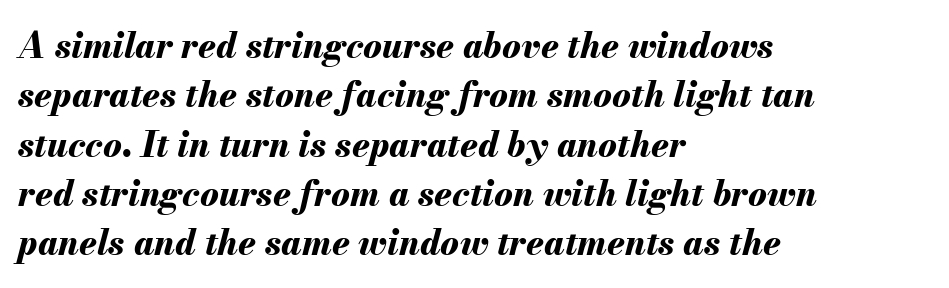
The image shows 35 px bold type, italic (leaning right); set left-aligned, normal line spacing (1.41x), normal letter spacing, not underlined; medium stroke contrast and a small x-height.
